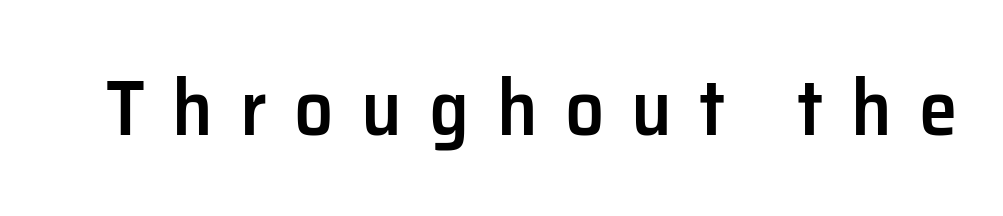
Q: Is the text bold? A: Semi-bold.
Q: Is the text italic (slanted)? A: No, it is upright.
Q: Is the typeface a serif or a sans-serif typeface? A: Sans-serif.
Q: Is the text underlined? A: No.
Q: Is the spacing between letters normal or unusually wide? A: Unusually wide.
Q: Width (condensed, normal, or wide)? A: Normal.
Q: Stroke contrast? A: Low.
Q: x-height? A: Medium.
Q: Monospaced? A: No.
